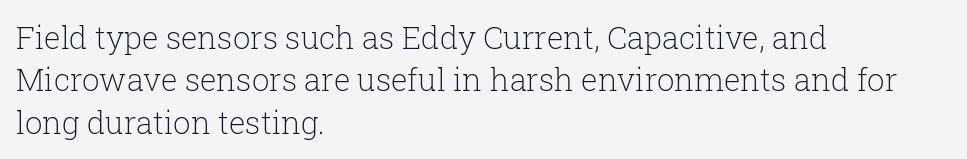
{"serif": "yes", "italic": "no", "bold": "no", "weight": "light", "width": "normal", "stroke_contrast": "low", "x_height": "medium", "monospaced": "no", "underline": "no", "align": "left", "line_spacing": "normal", "line_spacing_ratio": 1.37, "letter_spacing": "normal", "letter_spacing_em": 0.0, "glyph_px": 31}
